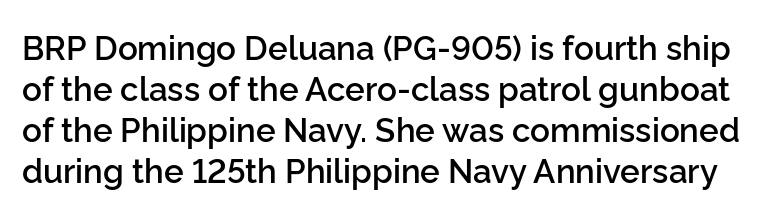
The image shows 33 px semibold sans-serif type, upright; set line spacing 1.24x, normal letter spacing, not underlined; low stroke contrast and a medium x-height.
